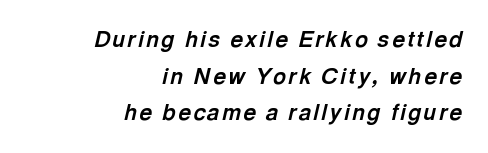
Q: Is the text bold? A: Yes.
Q: Is the text italic (slanted)? A: Yes, it leans right by about 13 degrees.
Q: Is the text underlined? A: No.
Q: How is the paragraph aligned? A: Right-aligned.
Q: Is the spacing between lines tight, normal or loose? A: Normal.
